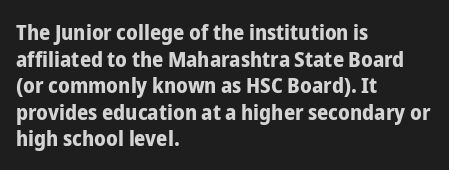
{"italic": "no", "bold": "yes", "underline": "no", "align": "left", "line_spacing_ratio": 1.21, "letter_spacing": "normal", "letter_spacing_em": 0.0, "glyph_px": 22}
